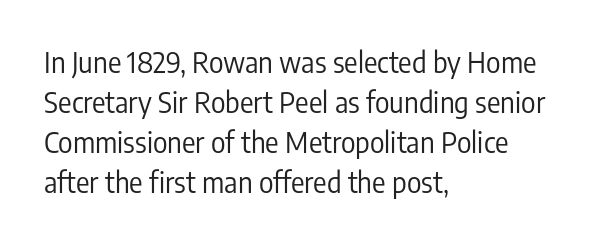
{"serif": "no", "italic": "no", "bold": "no", "weight": "regular", "width": "condensed", "stroke_contrast": "low", "x_height": "medium", "monospaced": "no", "underline": "no", "align": "left", "line_spacing": "normal", "line_spacing_ratio": 1.43, "letter_spacing": "normal", "letter_spacing_em": 0.0, "glyph_px": 28}
